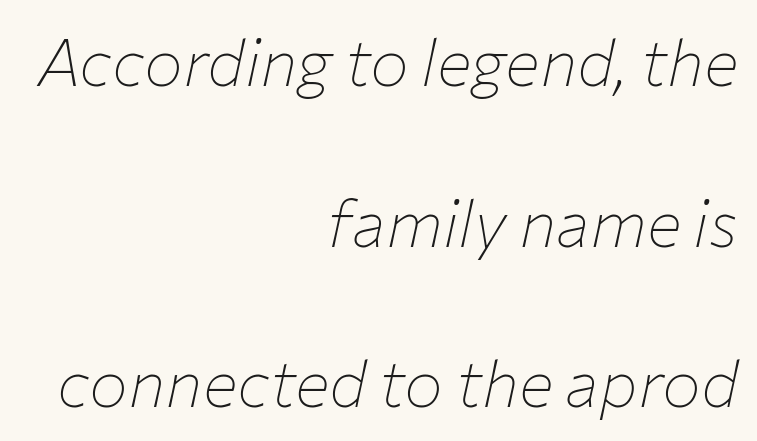
Q: Is the text bold? A: No.
Q: Is the text italic (slanted)? A: Yes, it leans right by about 12 degrees.
Q: Is the text underlined? A: No.
Q: How is the paragraph aligned? A: Right-aligned.
Q: Is the spacing between letters normal or unusually wide? A: Normal.
Q: Is the spacing between lines tight, normal or loose? A: Loose.
Q: Width (condensed, normal, or wide)? A: Normal.
Q: Stroke contrast? A: Low.
Q: x-height? A: Medium.
Q: Monospaced? A: No.
